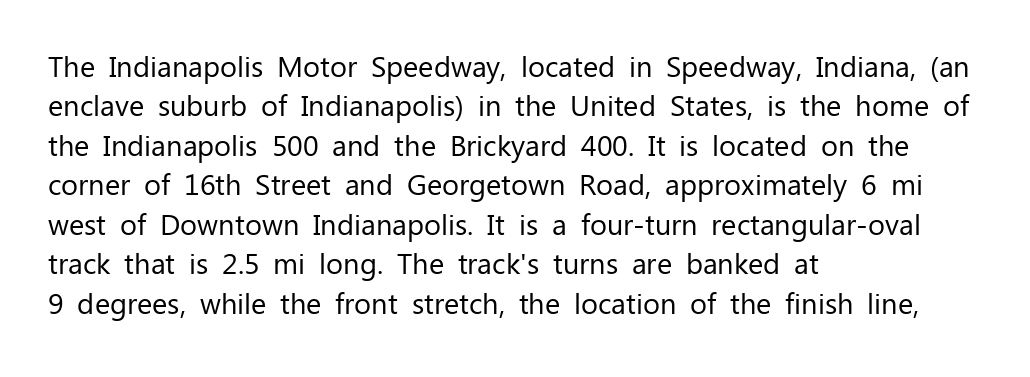
You could not count columns in this text — the font is proportionally spaced. In terms of letterspacing, this is plain default setting. The rag falls on the right side of this text block. This rendering features lettering with no underline. How would I describe the line gaps? Plain and ordinary. Unlike italic type, these characters show no tilt at all.
